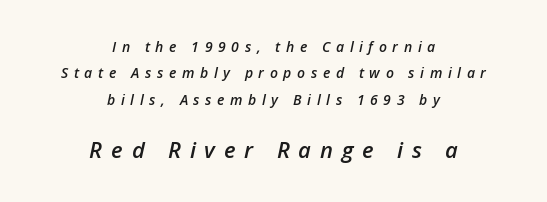
Q: Is the text bold? A: Semi-bold.
Q: Is the text italic (slanted)? A: Yes, it leans right by about 12 degrees.
Q: Is the text underlined? A: No.
Q: How is the paragraph aligned? A: Centered.
Q: Is the spacing between letters normal or unusually wide? A: Unusually wide.
Q: Which block of text is set in a larger size, the first (top) or the second (bottom)? A: The second (bottom) one.
